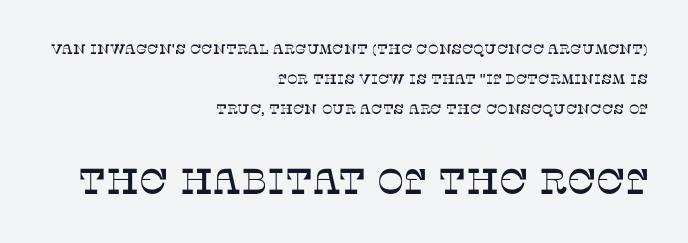
Every stem runs plumb, perpendicular to the baseline. Spacing verdict: proportional, widths tailored to each character. Font category for this specimen: serif. Rule under the text: the space is simply empty. Line endings align vertically; line beginnings do not.
